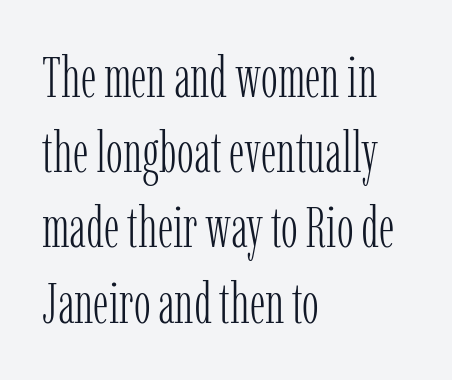
This rendering employs a face with finishing strokes, i.e., a serif. Regarding leading, the lines here are spaced in the standard way. The passage shown is typed in a proportional face where columns would drift. Anything drawn beneath the words? Only blank space. No italicization has been applied; the sample stays upright. Caption: standard tracking, unaltered.
